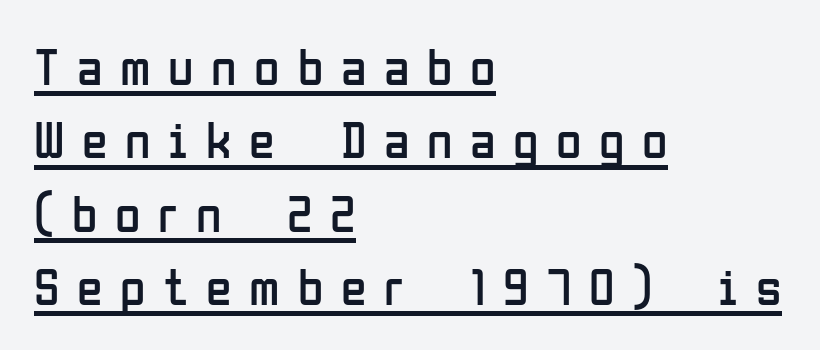
{"serif": "no", "italic": "no", "bold": "no", "weight": "regular", "width": "condensed", "stroke_contrast": "low", "x_height": "medium", "monospaced": "no", "underline": "yes", "align": "left", "line_spacing": "normal", "line_spacing_ratio": 1.41, "letter_spacing": "wide", "letter_spacing_em": 0.34, "glyph_px": 52}
